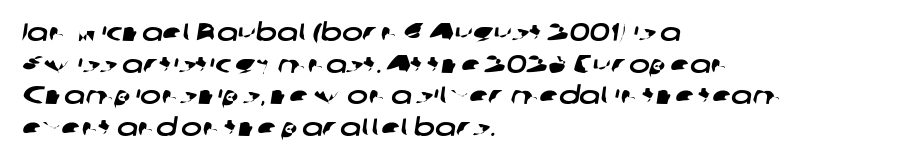
{"underline": "no", "align": "left", "line_spacing": "normal", "line_spacing_ratio": 1.27, "letter_spacing": "normal", "letter_spacing_em": 0.0, "glyph_px": 25}
